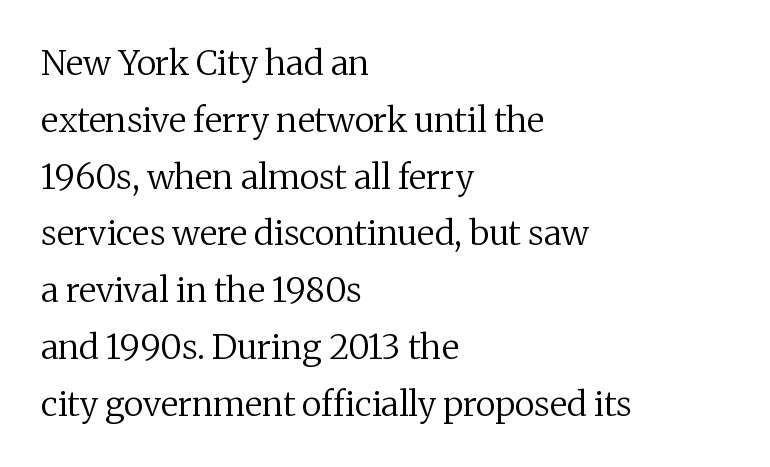
The image shows 34 px regular-weight serif type, upright; set left-aligned, normal line spacing (1.67x), normal letter spacing, not underlined; medium stroke contrast and a medium x-height.
